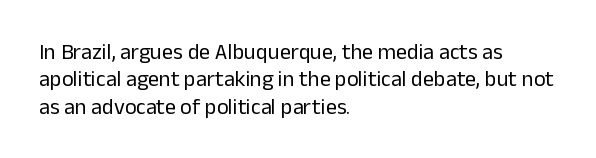
The image shows 22 px text type, upright; set left-aligned, line spacing 1.24x, normal letter spacing, not underlined.
